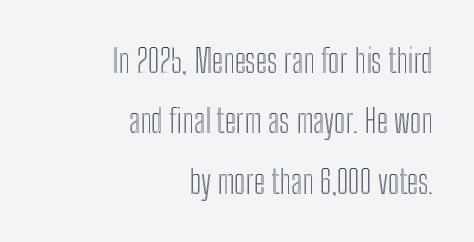
The image shows 32 px condensed type, upright; set right-aligned, line spacing 1.89x, normal letter spacing, not underlined; a medium x-height.
